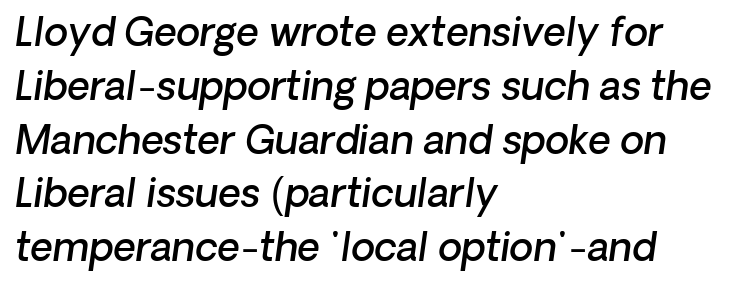
Whoever set this chose a conventional vertical rhythm. Does the type have serifs? No, each stem ends abruptly. These lines are set flush left with a ragged right edge. A typesetter would call this proportional, since set widths differ per character.
